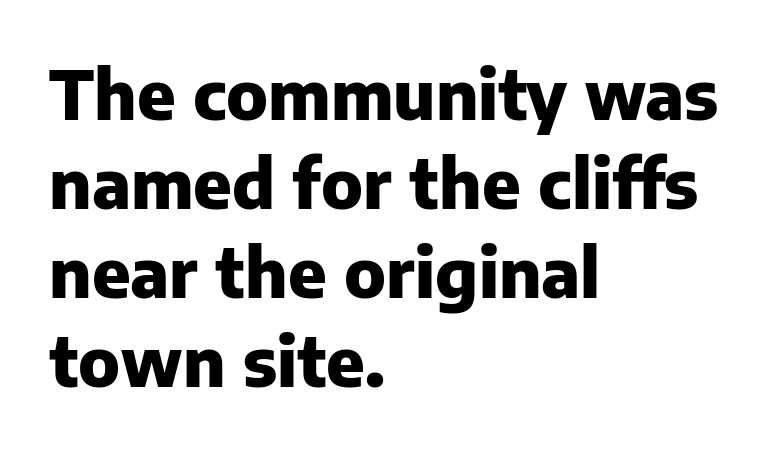
What weight is shown? A full bold with thick strokes. The passage shown is typeset with a sans-serif family. Type without underlining. Horizontal alignment here is leftward, the default for most running prose. Standard letterfit; no display-style spreading of the glyphs.
